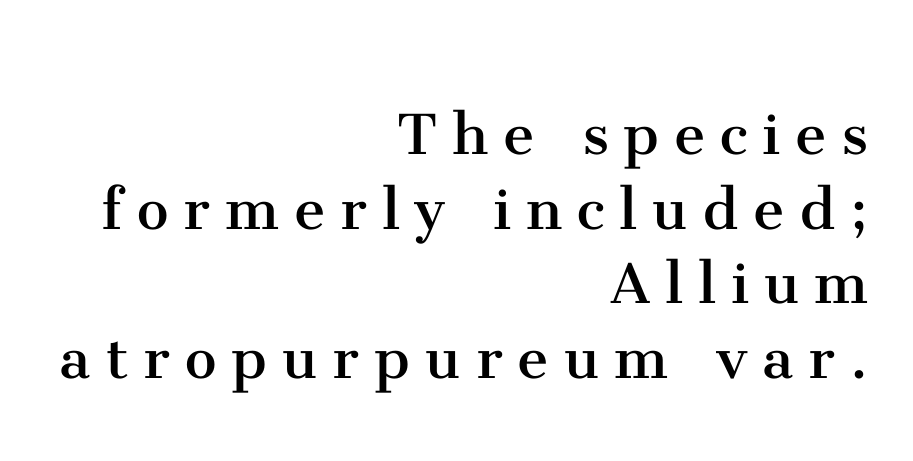
{"serif": "yes", "italic": "no", "bold": "no", "weight": "regular", "width": "normal", "stroke_contrast": "medium", "x_height": "medium", "monospaced": "no", "underline": "no", "align": "right", "line_spacing": "tight", "line_spacing_ratio": 1.05, "letter_spacing": "wide", "letter_spacing_em": 0.21, "glyph_px": 71}
